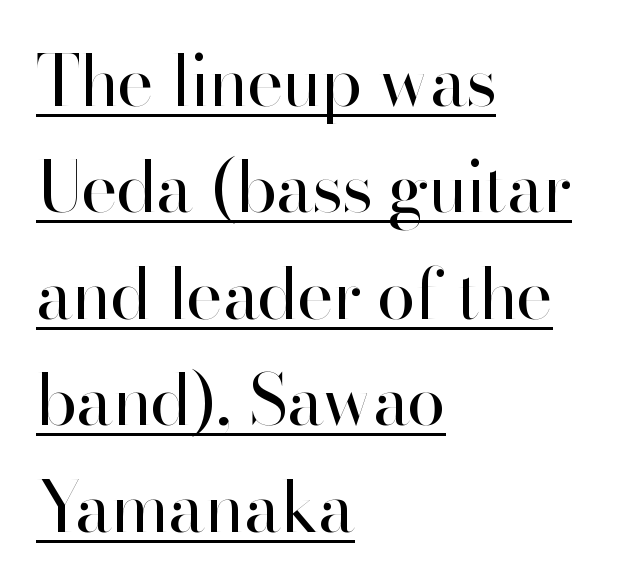
Underlining? Definitely there. Observe the absence of serifs on each vertical stroke in this sample. No chunkiness to these letters — they're not bold. Casual observation: everything's shoved over to the left.
